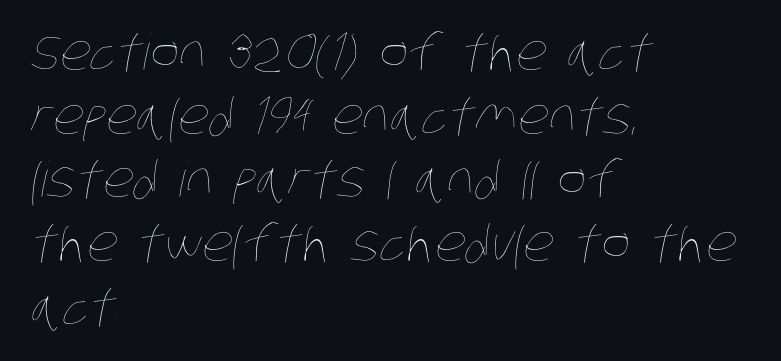
{"bold": "no", "weight": "thin", "width": "condensed", "stroke_contrast": "low", "x_height": "large", "monospaced": "no", "underline": "no", "align": "left", "line_spacing": "normal", "line_spacing_ratio": 1.3, "letter_spacing": "normal", "letter_spacing_em": 0.0, "glyph_px": 49}
